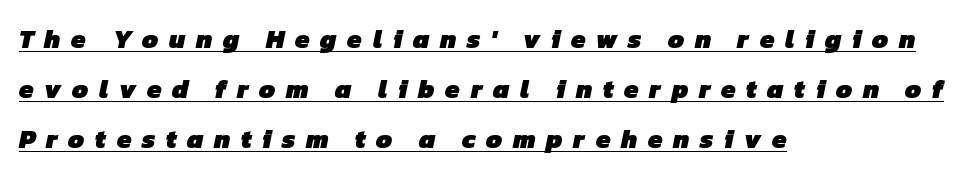
Q: Is the text bold? A: Yes.
Q: Is the text underlined? A: Yes.
Q: How is the paragraph aligned? A: Left-aligned.
Q: Is the spacing between letters normal or unusually wide? A: Unusually wide.
Q: Is the spacing between lines tight, normal or loose? A: Loose.
